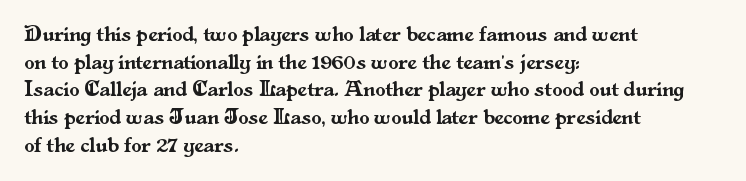
Every character sits straight up, as roman type does. Decoration check: the copy has no underline. A normal amount of white space separates one row of letters from the next. The passage shown has conventional tracking throughout.
